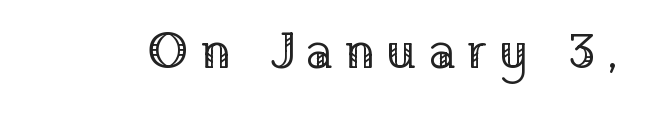
The image shows 51 px regular-weight serif type, upright; set unusually wide letter spacing (+0.22 em), not underlined; low stroke contrast and a medium x-height.
